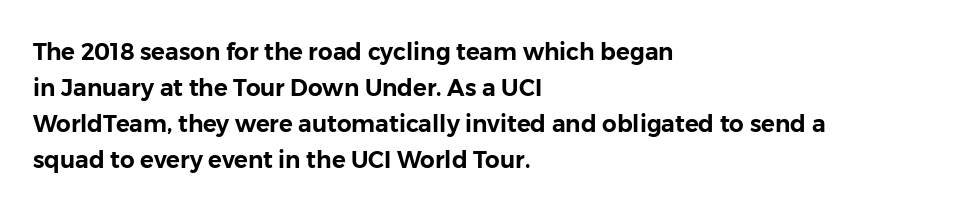
The image shows 23 px text type, upright; set left-aligned, normal line spacing (1.56x), normal letter spacing, not underlined.
